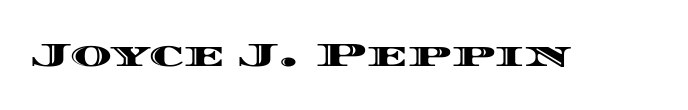
Here the designer chose a conventional face with non-uniform glyph widths. Anything drawn beneath the words? Only blank space. The lettering stays uniformly vertical, giving the passage a roman look. Letter spacing: default.
